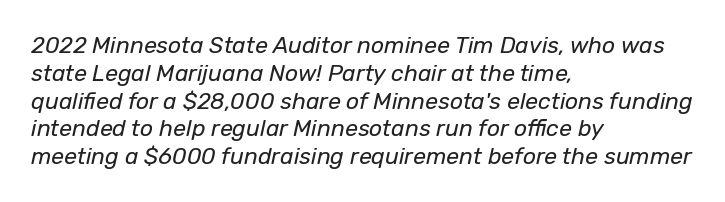
Alignment: flush left. The glyphs are unaccompanied by any horizontal stroke below them. Vertical stems look standard width or narrower in stroke. Quick note: italic. Compared with typical body copy, the letter spacing here is the same.
